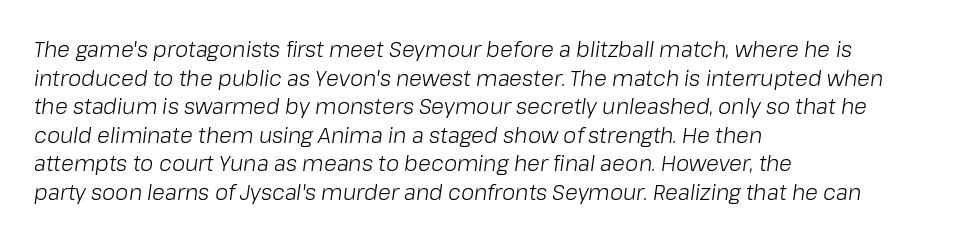
Q: Is the text bold? A: No.
Q: Is the text italic (slanted)? A: Yes, it leans right by about 8 degrees.
Q: Is the text underlined? A: No.
Q: How is the paragraph aligned? A: Left-aligned.
Q: Is the spacing between letters normal or unusually wide? A: Normal.
Q: Is the spacing between lines tight, normal or loose? A: Normal.
